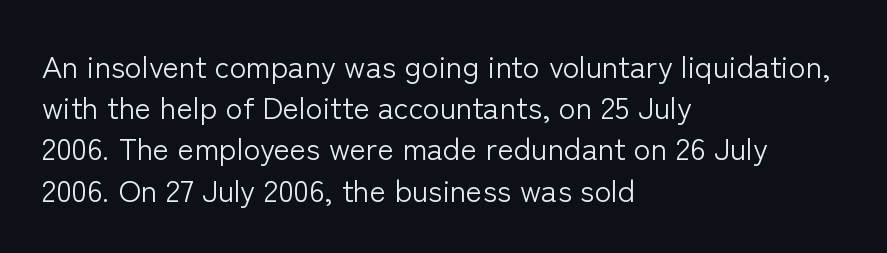
Nothing heavy about these letters — not bold at all. Short note: letters normally spaced. Are there feet on the stems? There aren't — it's a sans. Spacing verdict: proportional, widths tailored to each character.
